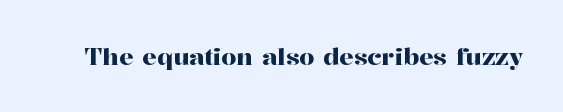
Observe the ordinary spacing: letters are neighbours, not strangers. Underline: absent. Rendered with straight, roman letterforms.
